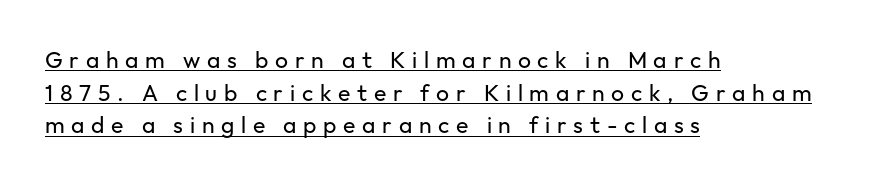
Q: Is the text bold? A: No.
Q: Is the text italic (slanted)? A: No, it is upright.
Q: Is the text underlined? A: Yes.
Q: How is the paragraph aligned? A: Left-aligned.
Q: Is the spacing between letters normal or unusually wide? A: Unusually wide.
Q: Is the spacing between lines tight, normal or loose? A: Normal.
